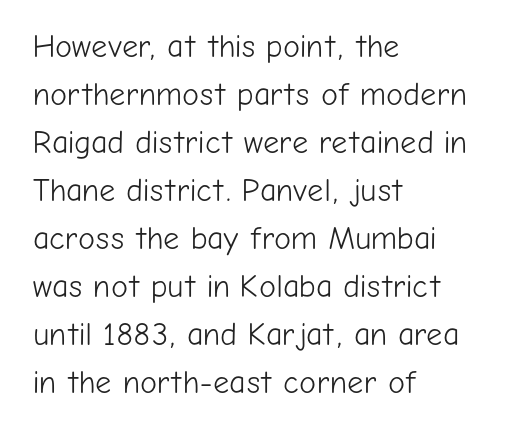
Style check: upright. Tracking here is standard; glyphs follow each other at the usual distance. Summary of weight: not heavy and not bold. Descenders are the only things crossing below the line.
